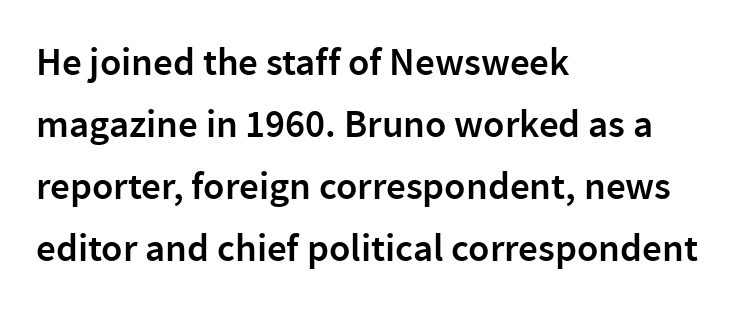
Q: Is the text bold? A: Semi-bold.
Q: Is the text italic (slanted)? A: No, it is upright.
Q: Is the typeface a serif or a sans-serif typeface? A: Sans-serif.
Q: Is the text underlined? A: No.
Q: How is the paragraph aligned? A: Left-aligned.
Q: Is the spacing between letters normal or unusually wide? A: Normal.
Q: Is the spacing between lines tight, normal or loose? A: Normal.
Q: Width (condensed, normal, or wide)? A: Normal.
Q: Stroke contrast? A: Low.
Q: x-height? A: Medium.
Q: Monospaced? A: No.
